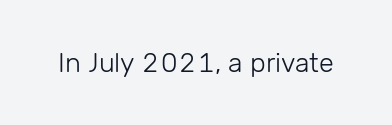
Has an underline been added? It has not. The type is set solid horizontally, with unmodified tracking. The characters are drawn with everyday or finer stroke widths. Every character sits straight up, as roman type does.
